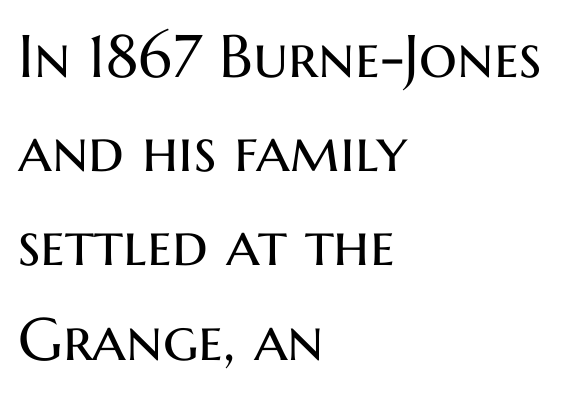
Q: Is the text bold? A: No.
Q: Is the text italic (slanted)? A: No, it is upright.
Q: Is the typeface a serif or a sans-serif typeface? A: Sans-serif.
Q: Is the text underlined? A: No.
Q: How is the paragraph aligned? A: Left-aligned.
Q: Is the spacing between letters normal or unusually wide? A: Normal.
Q: Is the spacing between lines tight, normal or loose? A: Normal.
Q: Width (condensed, normal, or wide)? A: Normal.
Q: Stroke contrast? A: Medium.
Q: x-height? A: Medium.
Q: Monospaced? A: No.
